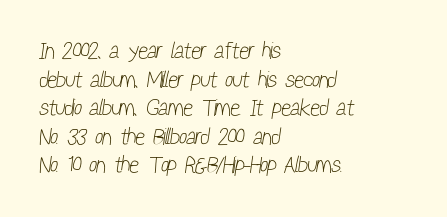
The image shows 23 px text type; set left-aligned, line spacing 1.24x, normal letter spacing, not underlined.
